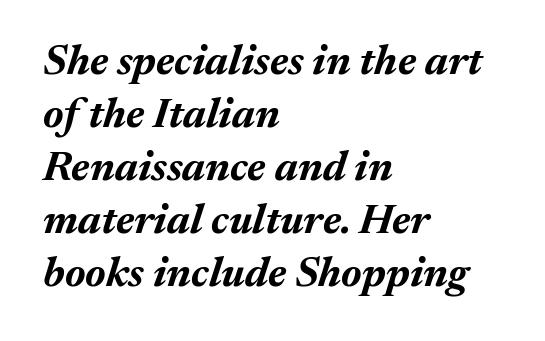
You could not count columns in this text — the font is proportionally spaced. Each glyph is drawn with heavy, bold strokes. Each word holds together tightly as a unit, with standard inter-letter gaps. One-word summary of the alignment: left.
